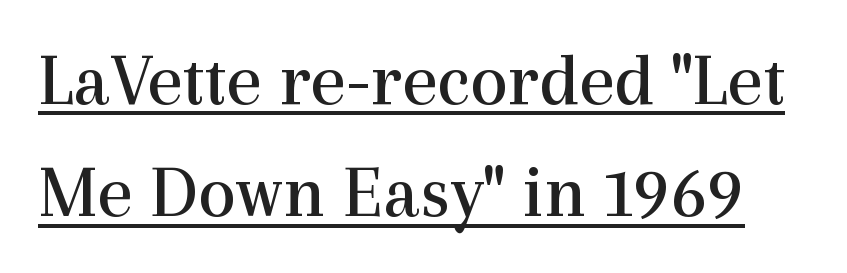
{"serif": "yes", "italic": "no", "bold": "no", "weight": "regular", "width": "normal", "x_height": "medium", "monospaced": "no", "underline": "yes", "line_spacing": "normal", "line_spacing_ratio": 1.48, "letter_spacing": "normal", "letter_spacing_em": 0.0, "glyph_px": 76}
